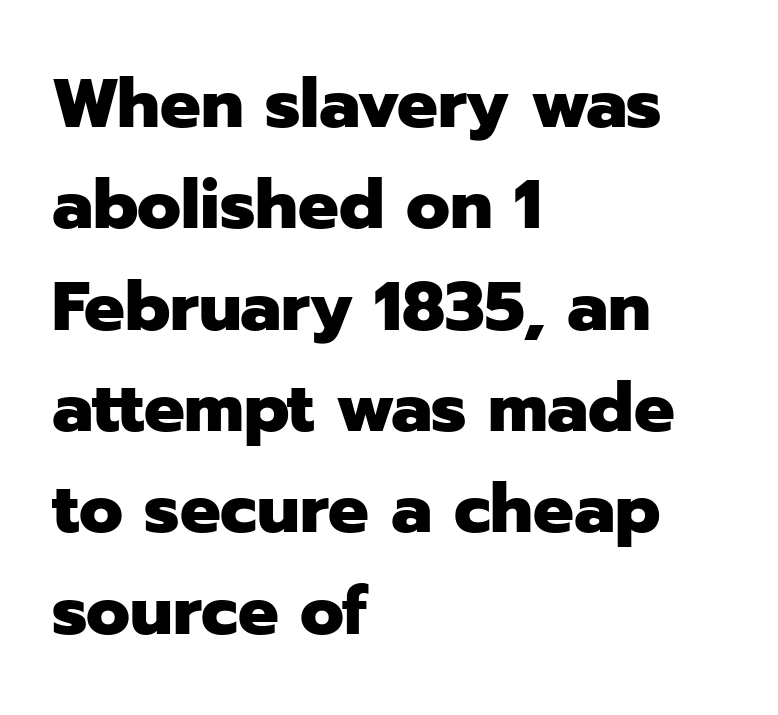
The image shows 68 px heavy sans-serif type, upright; set left-aligned, normal line spacing (1.49x), normal letter spacing, not underlined; low stroke contrast and a medium x-height.
